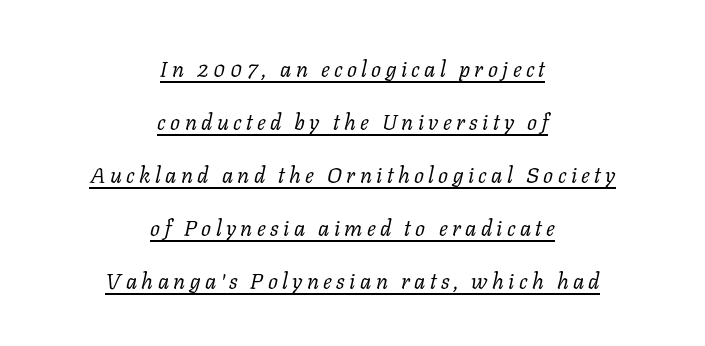
The image shows 22 px text type, italic (leaning right); set centered, loose line spacing (2.41x), unusually wide letter spacing (+0.2 em), underlined.
